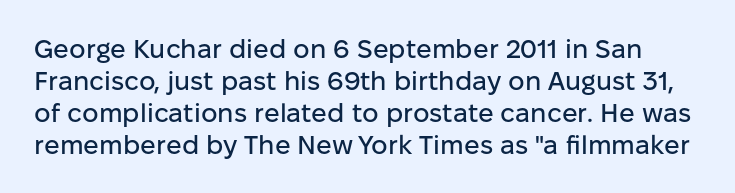
{"italic": "no", "underline": "no", "line_spacing_ratio": 1.23, "letter_spacing": "normal", "letter_spacing_em": 0.0, "glyph_px": 26}
